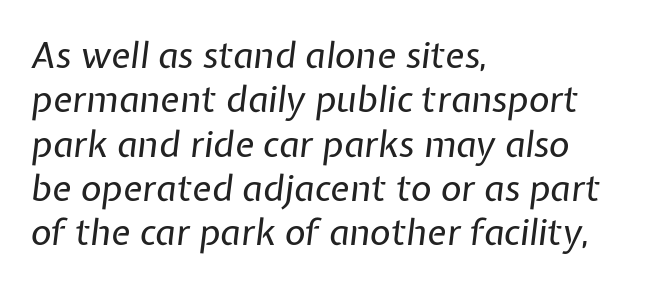
{"italic": "yes", "lean": "right", "slant_degrees": 7, "bold": "no", "weight": "regular", "width": "normal", "stroke_contrast": "low", "x_height": "medium", "monospaced": "no", "underline": "no", "align": "left", "line_spacing_ratio": 1.23, "letter_spacing": "normal", "letter_spacing_em": 0.0, "glyph_px": 36}
